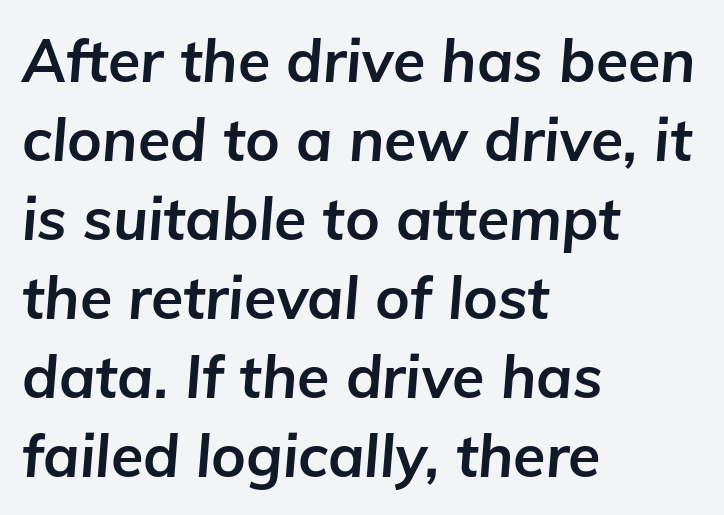
The rendering applies a slant to the glyphs. How are the letters spaced? Ordinarily, with no added tracking. Typeset ragged right — the left edge is the straight one. The area under the type is left untouched. The letters advance in unequal steps, a hallmark of proportional type. Chunky letters — that's bold for sure.
